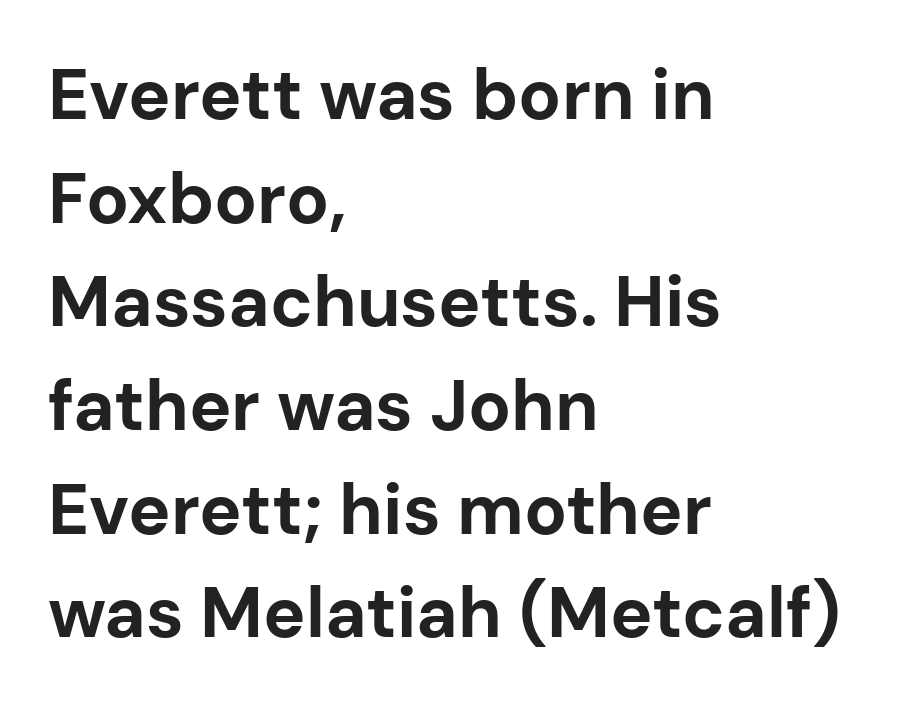
Q: Is the text bold? A: Yes.
Q: Is the text italic (slanted)? A: No, it is upright.
Q: Is the typeface a serif or a sans-serif typeface? A: Sans-serif.
Q: Is the text underlined? A: No.
Q: How is the paragraph aligned? A: Left-aligned.
Q: Is the spacing between letters normal or unusually wide? A: Normal.
Q: Is the spacing between lines tight, normal or loose? A: Normal.
Q: Width (condensed, normal, or wide)? A: Normal.
Q: Stroke contrast? A: Low.
Q: x-height? A: Medium.
Q: Monospaced? A: No.
